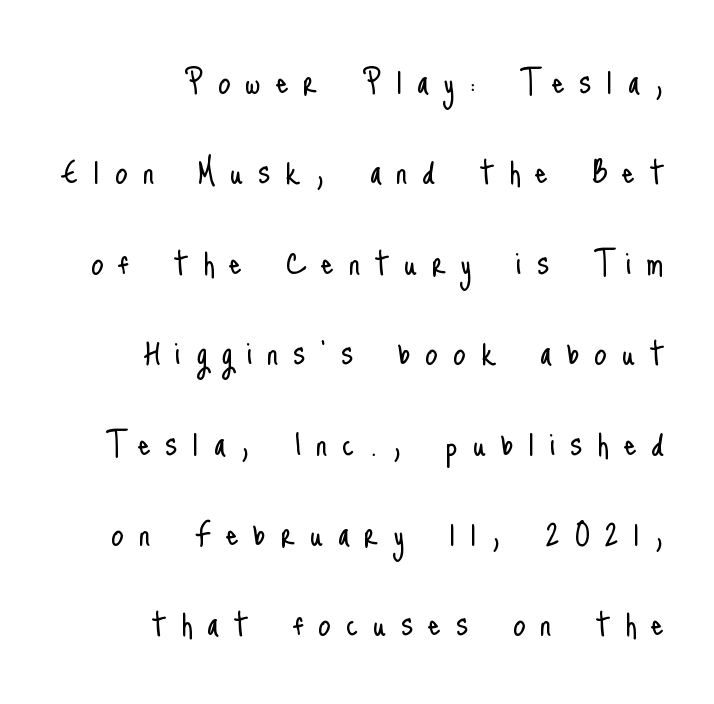
Ordinary non-slanted type is in use. All the whitespace from short lines collects on the left. Line spacing here is loose. Note the varied advance widths — an 'i' is clearly narrower than an 'm'. Nothing sits at the stroke ends, so this counts as sans-serif. This rendering features lettering with no underline.
